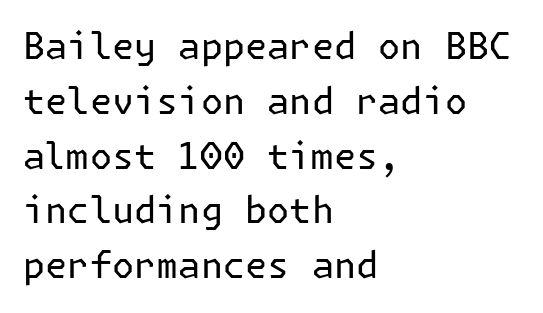
{"serif": "no", "italic": "no", "bold": "no", "weight": "regular", "width": "normal", "stroke_contrast": "low", "x_height": "medium", "underline": "no", "align": "left", "line_spacing": "normal", "line_spacing_ratio": 1.48, "letter_spacing": "normal", "letter_spacing_em": 0.0, "glyph_px": 37}
